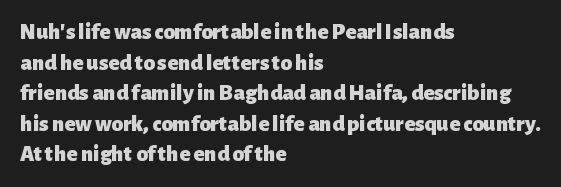
The image shows 23 px bold type, upright; set left-aligned, normal line spacing (1.33x), normal letter spacing, not underlined.
